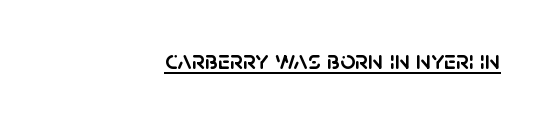
The image shows 27 px text type, upright; set right-aligned, normal letter spacing, underlined.
